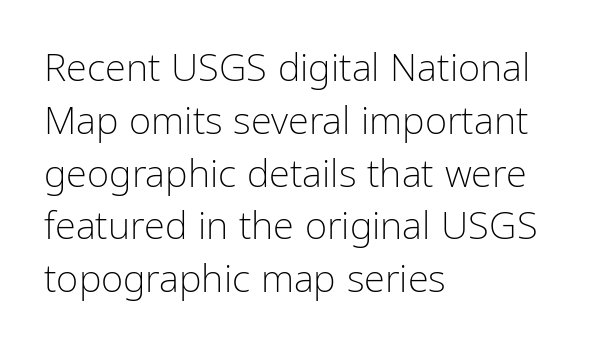
The image shows 38 px light, condensed sans-serif type, upright; set left-aligned, normal line spacing (1.39x), normal letter spacing, not underlined; low stroke contrast and a medium x-height.
